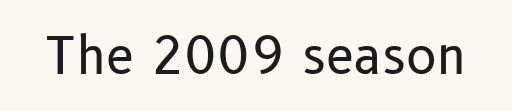
{"serif": "no", "italic": "no", "bold": "no", "weight": "regular", "width": "normal", "stroke_contrast": "low", "x_height": "medium", "monospaced": "no", "underline": "no", "letter_spacing": "normal", "letter_spacing_em": 0.0, "glyph_px": 51}
